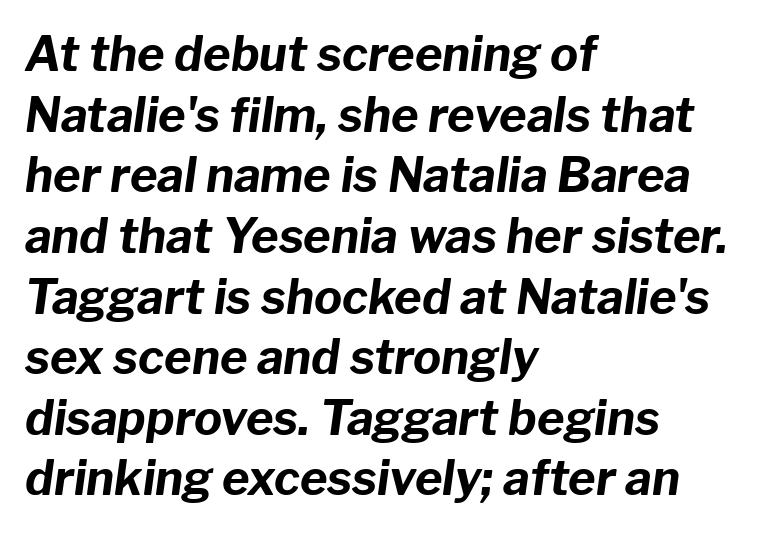
Q: Is the text bold? A: Yes.
Q: Is the text italic (slanted)? A: Yes, it leans right by about 8 degrees.
Q: Is the text underlined? A: No.
Q: How is the paragraph aligned? A: Left-aligned.
Q: Is the spacing between letters normal or unusually wide? A: Normal.
Q: Is the spacing between lines tight, normal or loose? A: Normal.
Q: Width (condensed, normal, or wide)? A: Normal.
Q: Stroke contrast? A: Low.
Q: x-height? A: Medium.
Q: Monospaced? A: No.
